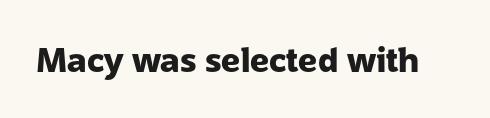
{"serif": "no", "italic": "no", "bold": "yes", "weight": "heavy", "width": "normal", "stroke_contrast": "low", "x_height": "medium", "monospaced": "no", "underline": "no", "letter_spacing": "normal", "letter_spacing_em": 0.0, "glyph_px": 33}
